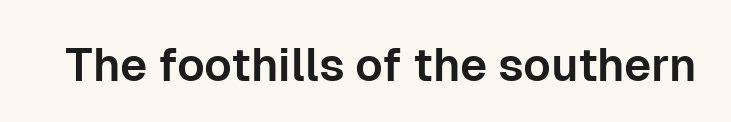
{"serif": "no", "italic": "no", "width": "normal", "stroke_contrast": "low", "x_height": "medium", "monospaced": "no", "underline": "no", "letter_spacing": "normal", "letter_spacing_em": 0.0, "glyph_px": 46}
